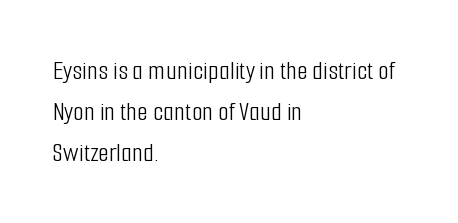
Q: Is the text bold? A: No.
Q: Is the text italic (slanted)? A: No, it is upright.
Q: Is the typeface a serif or a sans-serif typeface? A: Sans-serif.
Q: Is the text underlined? A: No.
Q: How is the paragraph aligned? A: Left-aligned.
Q: Is the spacing between letters normal or unusually wide? A: Normal.
Q: Is the spacing between lines tight, normal or loose? A: Normal.
Q: Width (condensed, normal, or wide)? A: Condensed.
Q: Stroke contrast? A: Low.
Q: x-height? A: Medium.
Q: Monospaced? A: No.
